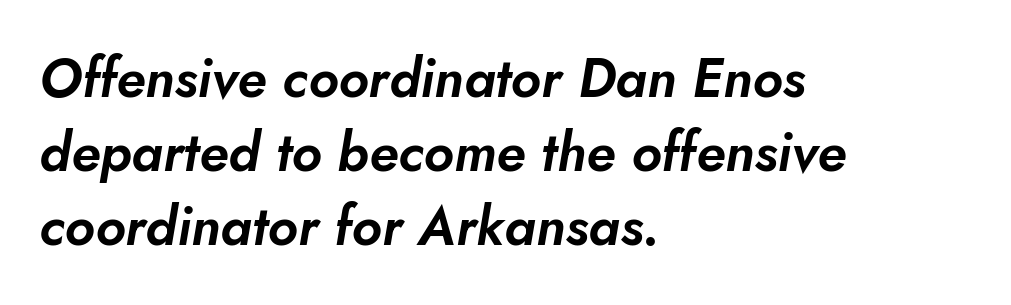
Q: Is the text italic (slanted)? A: Yes, it leans right by about 5 degrees.
Q: Is the text underlined? A: No.
Q: How is the paragraph aligned? A: Left-aligned.
Q: Is the spacing between letters normal or unusually wide? A: Normal.
Q: Is the spacing between lines tight, normal or loose? A: Normal.
Q: Width (condensed, normal, or wide)? A: Normal.
Q: Stroke contrast? A: Low.
Q: x-height? A: Small.
Q: Monospaced? A: No.
